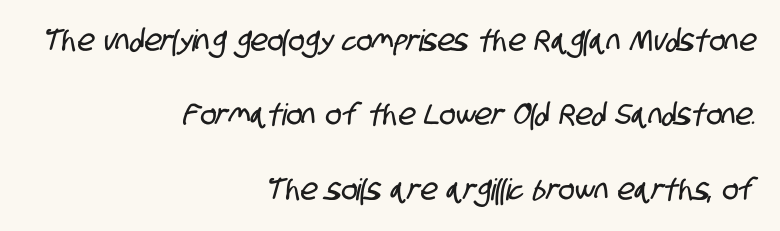
{"serif": "no", "width": "condensed", "stroke_contrast": "low", "x_height": "large", "monospaced": "no", "underline": "no", "align": "right", "line_spacing": "loose", "line_spacing_ratio": 2.48, "letter_spacing": "normal", "letter_spacing_em": 0.0, "glyph_px": 30}
